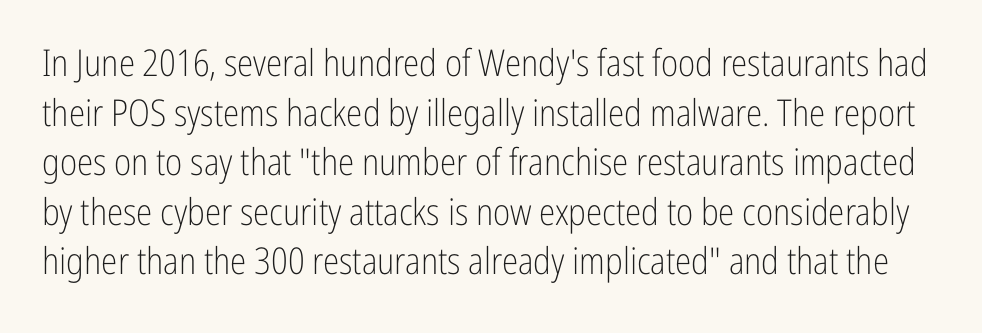
The image shows 37 px light, condensed sans-serif type, upright; set normal line spacing (1.34x), normal letter spacing, not underlined; low stroke contrast and a medium x-height.
